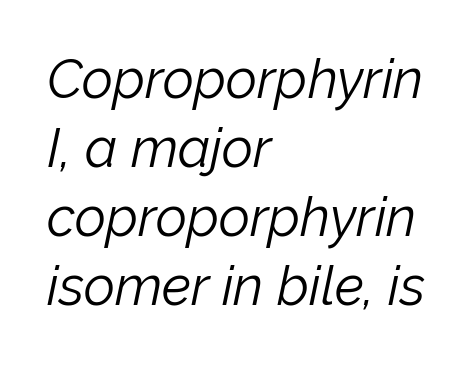
Q: Is the text bold? A: No.
Q: Is the text italic (slanted)? A: Yes, it leans right by about 12 degrees.
Q: Is the text underlined? A: No.
Q: How is the paragraph aligned? A: Left-aligned.
Q: Is the spacing between letters normal or unusually wide? A: Normal.
Q: Is the spacing between lines tight, normal or loose? A: Normal.
Q: Width (condensed, normal, or wide)? A: Normal.
Q: Stroke contrast? A: Low.
Q: x-height? A: Medium.
Q: Monospaced? A: No.
